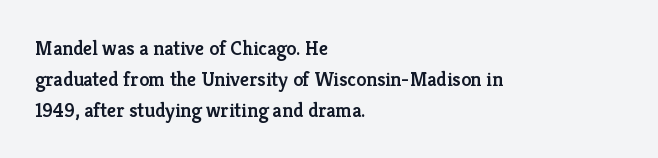
Q: Is the text bold? A: Semi-bold.
Q: Is the text italic (slanted)? A: No, it is upright.
Q: Is the text underlined? A: No.
Q: How is the paragraph aligned? A: Left-aligned.
Q: Is the spacing between letters normal or unusually wide? A: Normal.
Q: Is the spacing between lines tight, normal or loose? A: Normal.
